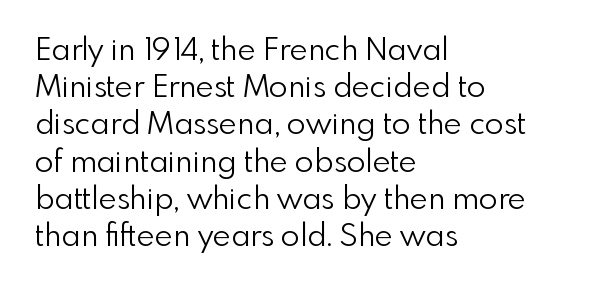
Posture: straight, roman, zero tilt. The rendering anchors every line to the left-hand side. What stands out about the letter spacing? Nothing — it is the standard amount. This rendering features lettering with no underline. Stems here are at most as thick as an everyday book face. The text was rendered using a sans face with plain stroke endings.
